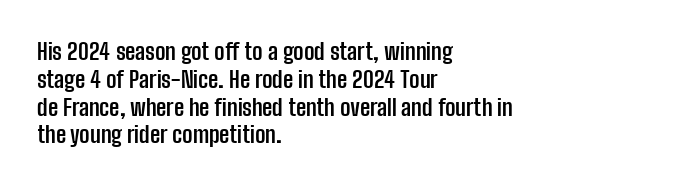
Short and long lines alike share a common starting point at left. Unlike italic type, these characters show no tilt at all. The passage shown is emphatically bold. The face used here is rendered with its standard letterfit. The space beneath each line is pristine and unruled.
